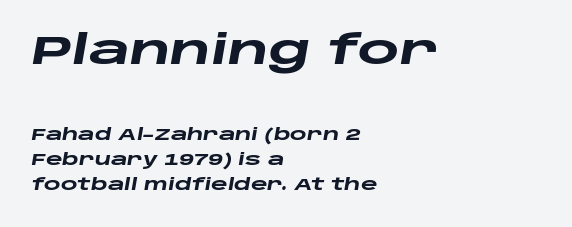
The image shows 40 px heavy, wide type, italic (leaning right); set left-aligned, normal line spacing (1.57x), normal letter spacing, not underlined; the first (top) block is 2.5x larger; low stroke contrast and a large x-height.
